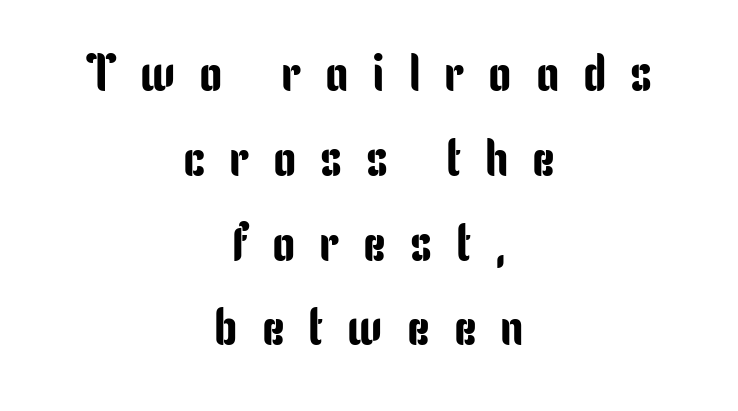
{"serif": "no", "italic": "no", "width": "condensed", "stroke_contrast": "low", "x_height": "medium", "monospaced": "no", "underline": "no", "align": "center", "line_spacing": "normal", "line_spacing_ratio": 1.63, "letter_spacing": "wide", "letter_spacing_em": 0.46, "glyph_px": 52}
